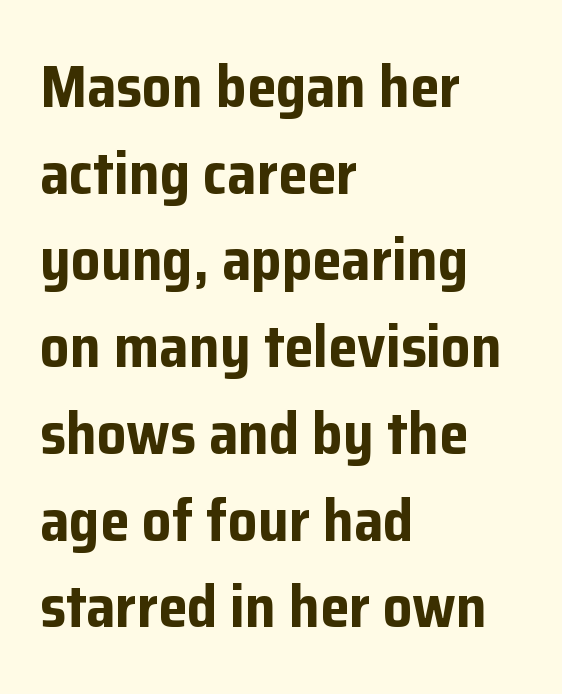
A classic flush-left, rag-right setting is used for this passage. The face used here is proportionally spaced, like ordinary book or web type. Every letter is thick-stroked: bold, no question. Letterform terminals end flat and unadorned throughout the passage. Notice how the stems are strictly vertical — no italics here.
